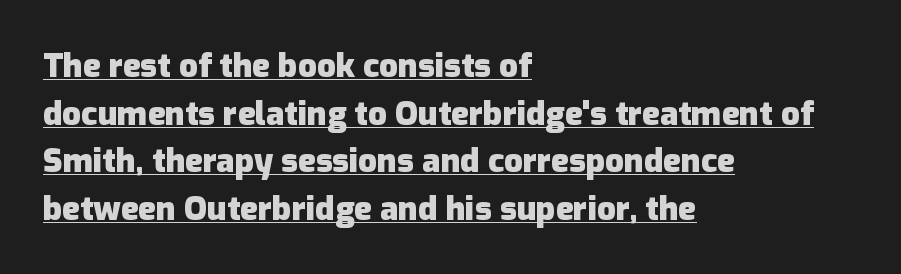
{"serif": "no", "italic": "no", "bold": "yes", "weight": "heavy", "width": "normal", "stroke_contrast": "low", "x_height": "medium", "monospaced": "no", "underline": "yes", "align": "left", "line_spacing": "normal", "line_spacing_ratio": 1.44, "letter_spacing": "normal", "letter_spacing_em": 0.0, "glyph_px": 33}
